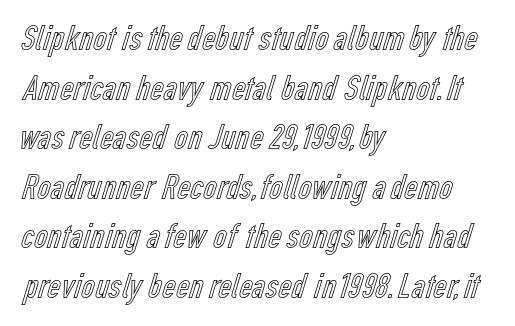
A typesetter would call this proportional, since set widths differ per character. Observe the ordinary spacing: letters are neighbours, not strangers. A bare baseline throughout the passage. The leading is moderate, giving the passage an even texture. Alignment: flush left.
